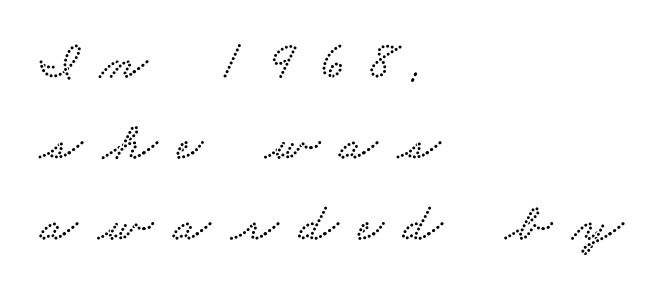
{"serif": "yes", "width": "wide", "stroke_contrast": "low", "x_height": "small", "monospaced": "no", "underline": "no", "align": "left", "line_spacing": "normal", "line_spacing_ratio": 1.47, "letter_spacing": "wide", "letter_spacing_em": 0.37, "glyph_px": 55}
